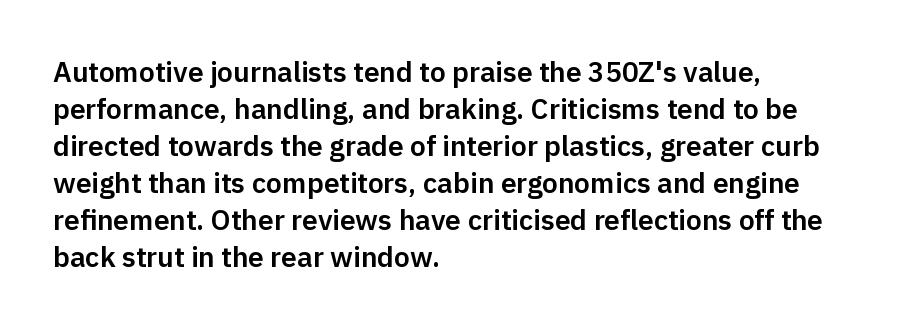
Q: Is the text italic (slanted)? A: No, it is upright.
Q: Is the typeface a serif or a sans-serif typeface? A: Sans-serif.
Q: Is the text underlined? A: No.
Q: How is the paragraph aligned? A: Left-aligned.
Q: Is the spacing between letters normal or unusually wide? A: Normal.
Q: Is the spacing between lines tight, normal or loose? A: Normal.
Q: Width (condensed, normal, or wide)? A: Normal.
Q: Stroke contrast? A: Low.
Q: x-height? A: Medium.
Q: Monospaced? A: No.
